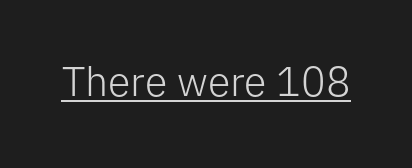
Q: Is the text bold? A: No.
Q: Is the text italic (slanted)? A: No, it is upright.
Q: Is the typeface a serif or a sans-serif typeface? A: Sans-serif.
Q: Is the text underlined? A: Yes.
Q: Is the spacing between letters normal or unusually wide? A: Normal.
Q: Width (condensed, normal, or wide)? A: Normal.
Q: Stroke contrast? A: Low.
Q: x-height? A: Medium.
Q: Monospaced? A: No.
